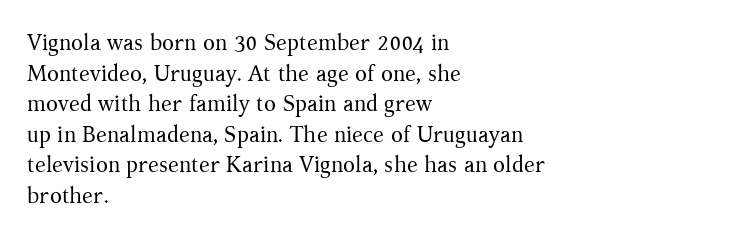
The image shows 22 px text type, upright; set left-aligned, normal line spacing (1.39x), normal letter spacing, not underlined.
